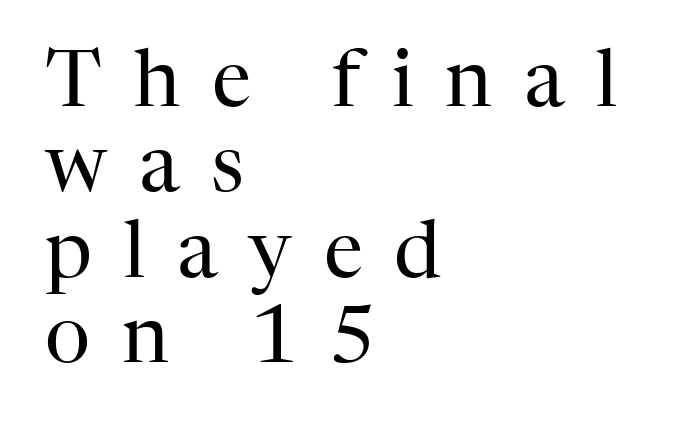
Q: Is the text bold? A: No.
Q: Is the text italic (slanted)? A: No, it is upright.
Q: Is the typeface a serif or a sans-serif typeface? A: Serif.
Q: Is the text underlined? A: No.
Q: How is the paragraph aligned? A: Left-aligned.
Q: Is the spacing between letters normal or unusually wide? A: Unusually wide.
Q: Is the spacing between lines tight, normal or loose? A: Tight.
Q: Width (condensed, normal, or wide)? A: Normal.
Q: Stroke contrast? A: High.
Q: x-height? A: Medium.
Q: Monospaced? A: No.
